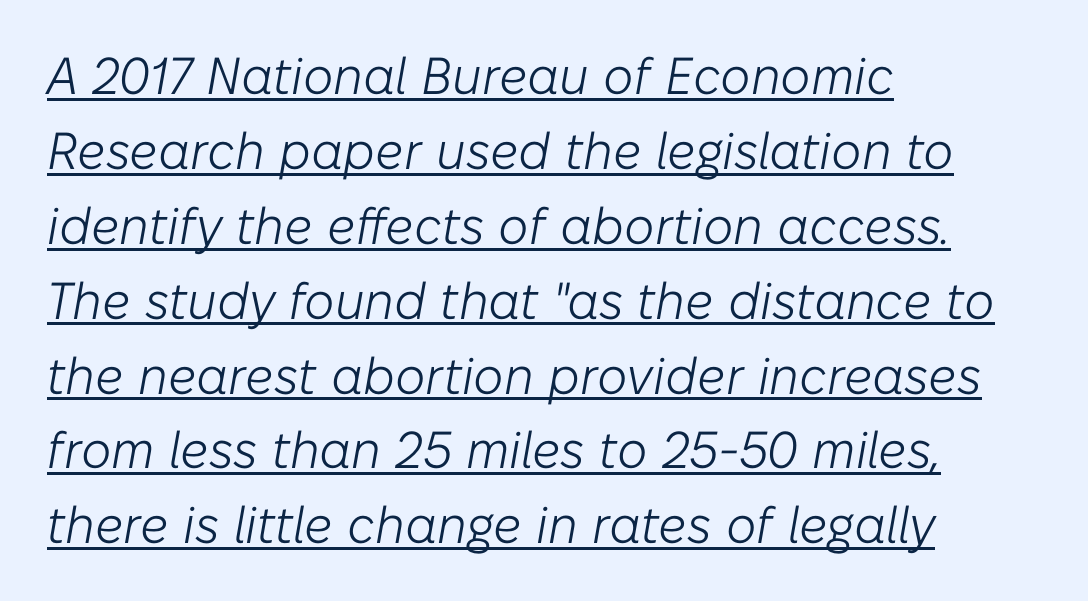
{"italic": "yes", "lean": "right", "slant_degrees": 10, "bold": "no", "weight": "light", "width": "normal", "stroke_contrast": "low", "x_height": "medium", "monospaced": "no", "underline": "yes", "align": "left", "line_spacing": "normal", "line_spacing_ratio": 1.44, "letter_spacing": "normal", "letter_spacing_em": 0.0, "glyph_px": 52}
